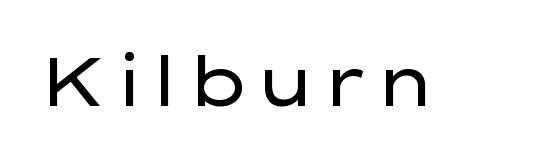
{"serif": "no", "italic": "no", "bold": "no", "weight": "regular", "width": "wide", "stroke_contrast": "low", "x_height": "medium", "monospaced": "no", "underline": "no", "letter_spacing": "normal", "letter_spacing_em": 0.0, "glyph_px": 68}
